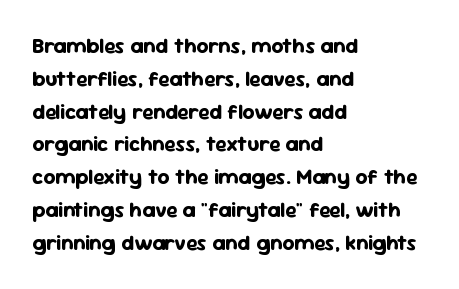
Q: Is the text bold? A: Yes.
Q: Is the text italic (slanted)? A: No, it is upright.
Q: Is the text underlined? A: No.
Q: How is the paragraph aligned? A: Left-aligned.
Q: Is the spacing between letters normal or unusually wide? A: Normal.
Q: Is the spacing between lines tight, normal or loose? A: Normal.
